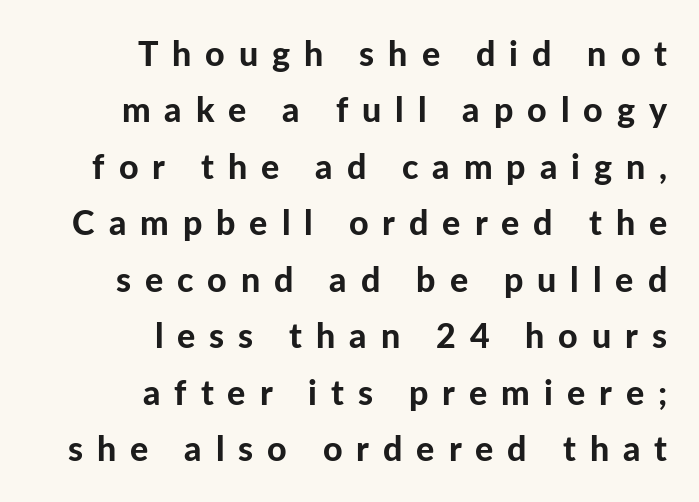
Q: Is the text bold? A: Yes.
Q: Is the text italic (slanted)? A: No, it is upright.
Q: Is the typeface a serif or a sans-serif typeface? A: Sans-serif.
Q: Is the text underlined? A: No.
Q: How is the paragraph aligned? A: Right-aligned.
Q: Is the spacing between letters normal or unusually wide? A: Unusually wide.
Q: Is the spacing between lines tight, normal or loose? A: Normal.
Q: Width (condensed, normal, or wide)? A: Normal.
Q: Stroke contrast? A: Low.
Q: x-height? A: Medium.
Q: Monospaced? A: No.
